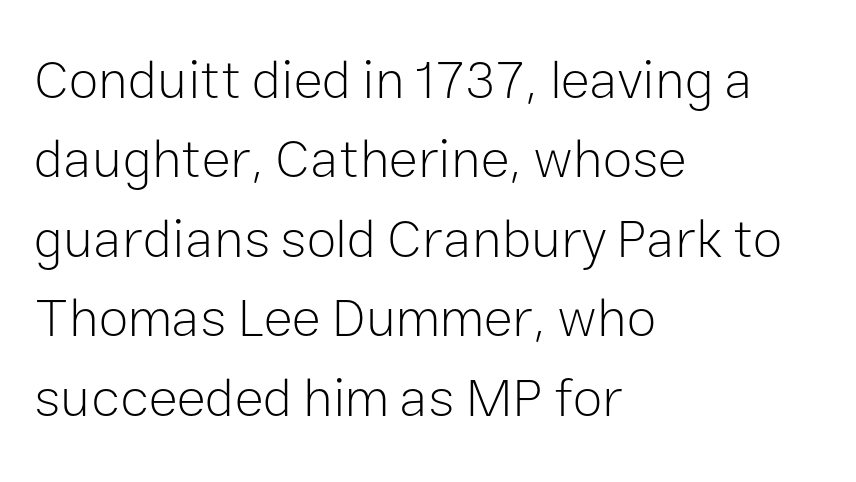
Q: Is the text bold? A: No.
Q: Is the text italic (slanted)? A: No, it is upright.
Q: Is the typeface a serif or a sans-serif typeface? A: Sans-serif.
Q: Is the text underlined? A: No.
Q: How is the paragraph aligned? A: Left-aligned.
Q: Is the spacing between letters normal or unusually wide? A: Normal.
Q: Is the spacing between lines tight, normal or loose? A: Normal.
Q: Width (condensed, normal, or wide)? A: Normal.
Q: Stroke contrast? A: Low.
Q: x-height? A: Medium.
Q: Monospaced? A: No.
